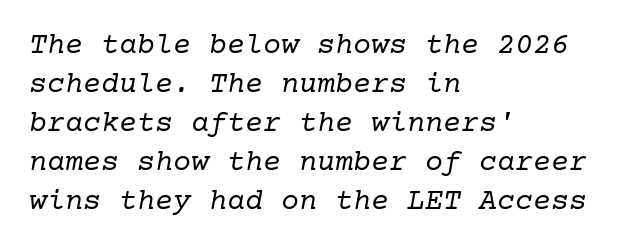
{"serif": "yes", "italic": "yes", "lean": "right", "slant_degrees": 10, "bold": "no", "weight": "regular", "width": "normal", "stroke_contrast": "low", "x_height": "medium", "underline": "no", "align": "left", "line_spacing": "normal", "line_spacing_ratio": 1.3, "letter_spacing": "normal", "letter_spacing_em": 0.0, "glyph_px": 30}
